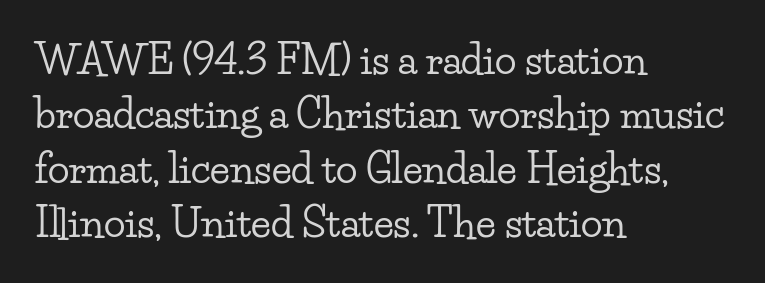
{"serif": "yes", "italic": "no", "width": "wide", "stroke_contrast": "low", "x_height": "small", "monospaced": "no", "underline": "no", "align": "left", "line_spacing": "normal", "line_spacing_ratio": 1.36, "letter_spacing": "normal", "letter_spacing_em": 0.0, "glyph_px": 40}
